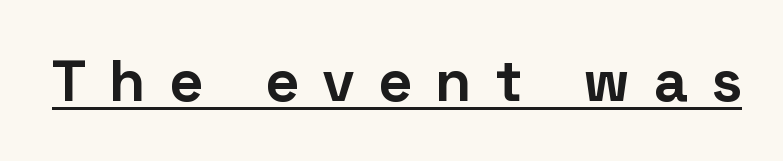
{"serif": "no", "italic": "no", "bold": "yes", "weight": "bold", "width": "normal", "stroke_contrast": "low", "x_height": "medium", "monospaced": "no", "underline": "yes", "letter_spacing": "wide", "letter_spacing_em": 0.42, "glyph_px": 59}
